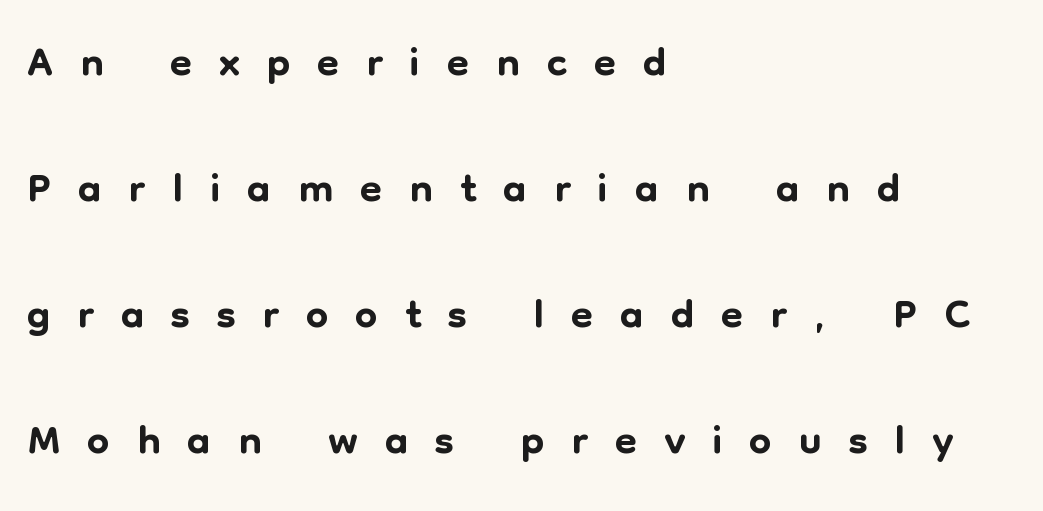
Proportional: the letters do not fall into vertical columns. What's the leading like? Stretched, with rows far apart. Letters rest on an invisible, unmarked baseline. Leftover space on each line is placed entirely after the last word.
